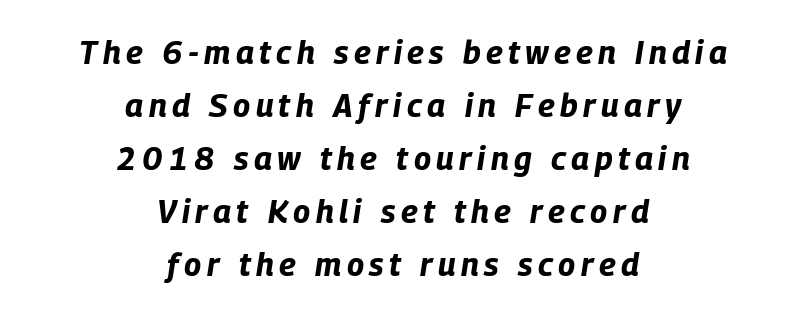
The lines sit at an ordinary, default distance from one another. Every letter is thick-stroked: bold, no question. These lines are rendered in a variable-pitch font. Posture: slanted. Quick note: underline off. The lines are quadded center.
